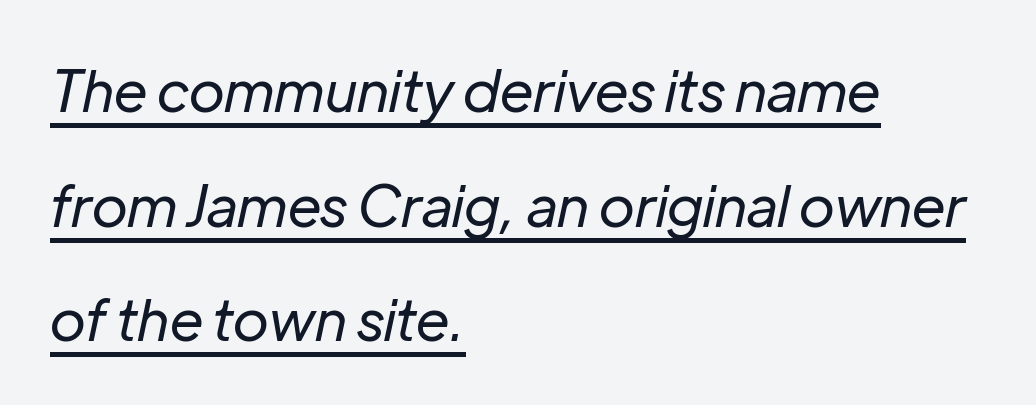
{"italic": "yes", "lean": "right", "slant_degrees": 12, "bold": "no", "weight": "regular", "width": "normal", "stroke_contrast": "low", "x_height": "medium", "monospaced": "no", "underline": "yes", "align": "left", "line_spacing": "loose", "line_spacing_ratio": 2.01, "letter_spacing": "normal", "letter_spacing_em": 0.0, "glyph_px": 57}
